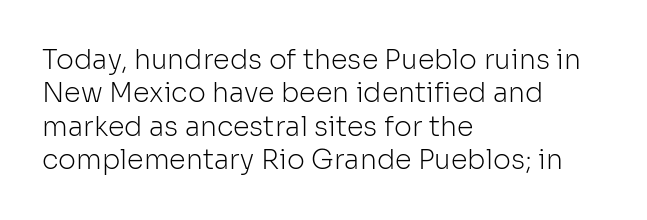
No letter is thick-stroked: the sample isn't bold. This rendering leaves character spacing at its baseline value. A bare baseline throughout the passage. Line beginnings align vertically; line endings do not. This sample uses an upright cut, with every glyph sitting square on the baseline.
